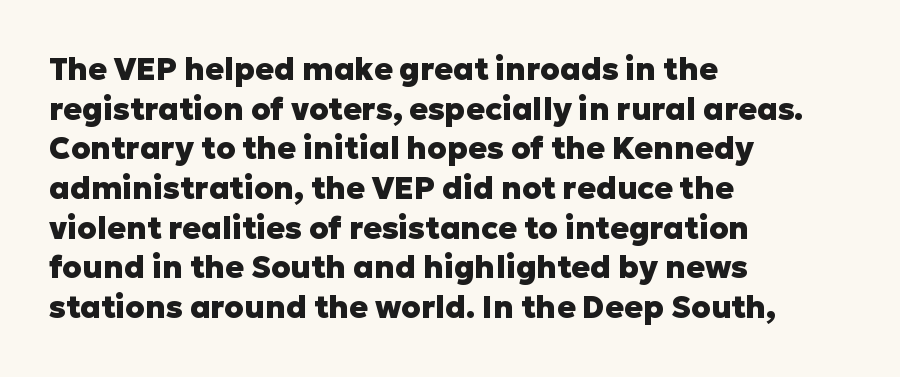
{"serif": "no", "italic": "no", "bold": "yes", "weight": "heavy", "width": "normal", "stroke_contrast": "low", "x_height": "medium", "monospaced": "no", "underline": "no", "align": "left", "line_spacing": "normal", "line_spacing_ratio": 1.28, "letter_spacing": "normal", "letter_spacing_em": 0.0, "glyph_px": 31}
